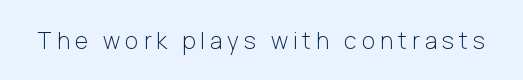
The image shows 23 px text type, upright; set unusually wide letter spacing (+0.22 em), not underlined.
